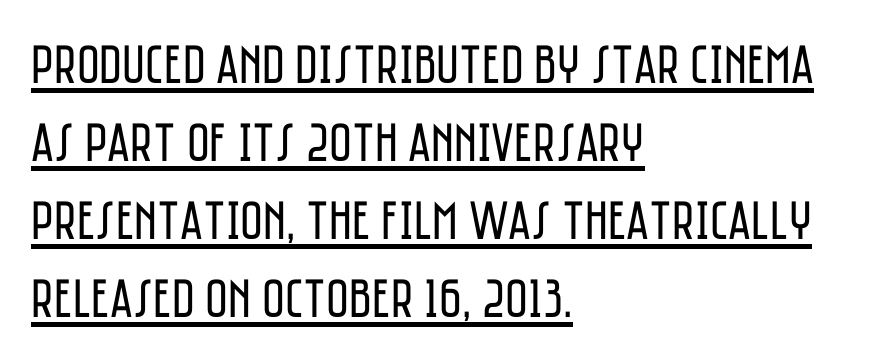
{"serif": "no", "italic": "no", "bold": "no", "weight": "regular", "width": "condensed", "stroke_contrast": "low", "x_height": "large", "monospaced": "no", "underline": "yes", "align": "left", "line_spacing": "normal", "line_spacing_ratio": 1.42, "letter_spacing": "normal", "letter_spacing_em": 0.0, "glyph_px": 55}
